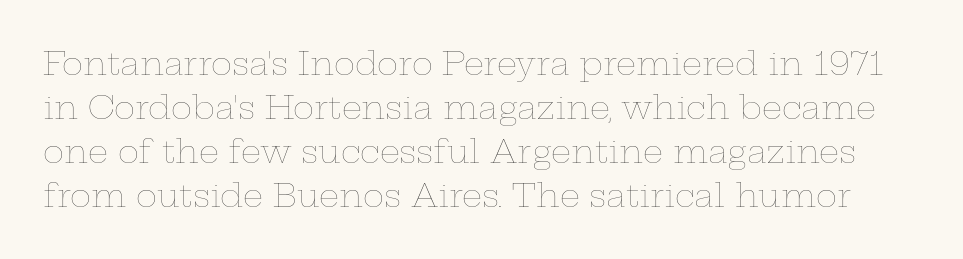
Q: Is the text bold? A: No.
Q: Is the text italic (slanted)? A: No, it is upright.
Q: Is the text underlined? A: No.
Q: Is the spacing between letters normal or unusually wide? A: Normal.
Q: Is the spacing between lines tight, normal or loose? A: Normal.
Q: Width (condensed, normal, or wide)? A: Wide.
Q: Stroke contrast? A: Low.
Q: x-height? A: Medium.
Q: Monospaced? A: No.
